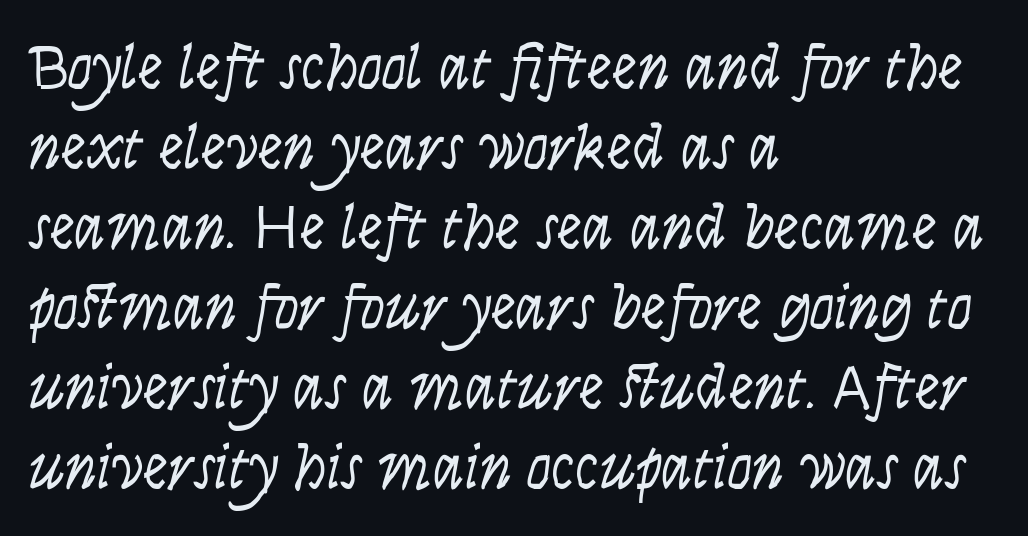
The image shows 63 px light, condensed sans-serif type; set left-aligned, normal line spacing (1.27x), normal letter spacing, not underlined; low stroke contrast and a large x-height.
